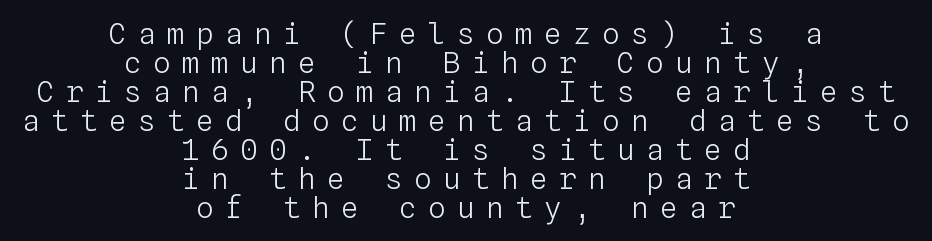
{"italic": "no", "bold": "no", "weight": "light", "width": "normal", "stroke_contrast": "low", "x_height": "medium", "monospaced": "yes", "underline": "no", "align": "center", "line_spacing": "tight", "line_spacing_ratio": 1.0, "letter_spacing": "wide", "letter_spacing_em": 0.4, "glyph_px": 29}
